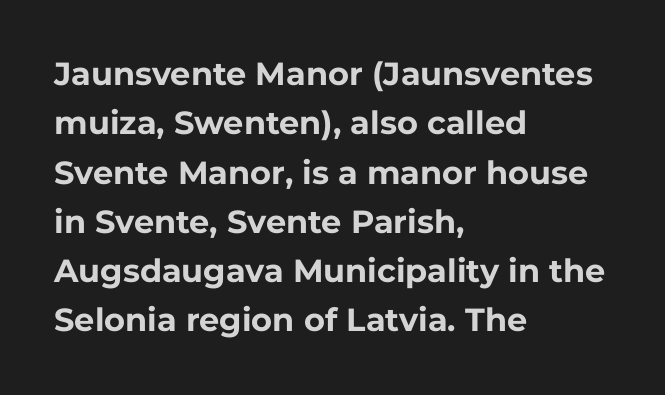
The baseline area is clear. The passage shown is typed in a proportional face where columns would drift. Italic: no, the glyphs are upright roman. These words are printed bold, with thick strokes throughout. This sample keeps an unexceptional amount of space between lines.
